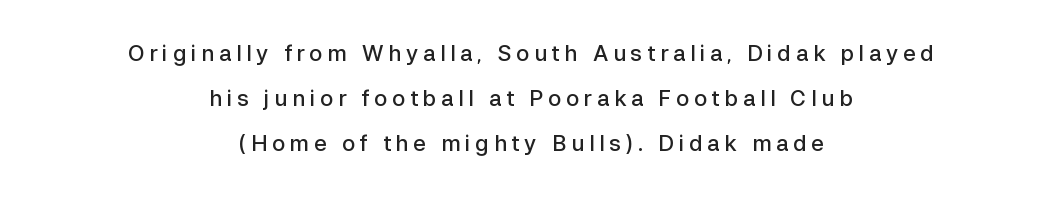
Q: Is the text bold? A: Semi-bold.
Q: Is the text italic (slanted)? A: No, it is upright.
Q: Is the text underlined? A: No.
Q: How is the paragraph aligned? A: Centered.
Q: Is the spacing between letters normal or unusually wide? A: Unusually wide.
Q: Is the spacing between lines tight, normal or loose? A: Loose.
